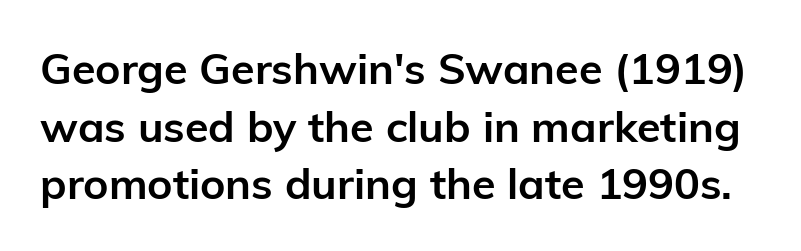
Q: Is the text bold? A: Yes.
Q: Is the text italic (slanted)? A: No, it is upright.
Q: Is the typeface a serif or a sans-serif typeface? A: Sans-serif.
Q: Is the text underlined? A: No.
Q: Is the spacing between letters normal or unusually wide? A: Normal.
Q: Is the spacing between lines tight, normal or loose? A: Normal.
Q: Width (condensed, normal, or wide)? A: Normal.
Q: Stroke contrast? A: Low.
Q: x-height? A: Medium.
Q: Monospaced? A: No.
